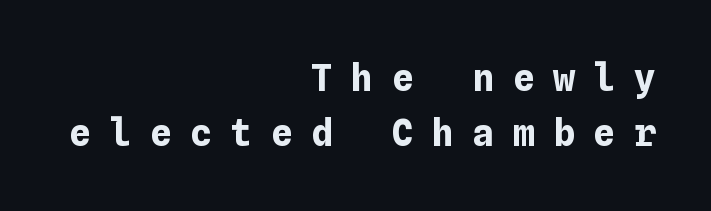
Q: Is the text bold? A: Yes.
Q: Is the text italic (slanted)? A: No, it is upright.
Q: Is the text underlined? A: No.
Q: How is the paragraph aligned? A: Right-aligned.
Q: Is the spacing between letters normal or unusually wide? A: Unusually wide.
Q: Is the spacing between lines tight, normal or loose? A: Normal.
Q: Width (condensed, normal, or wide)? A: Normal.
Q: Stroke contrast? A: Low.
Q: x-height? A: Medium.
